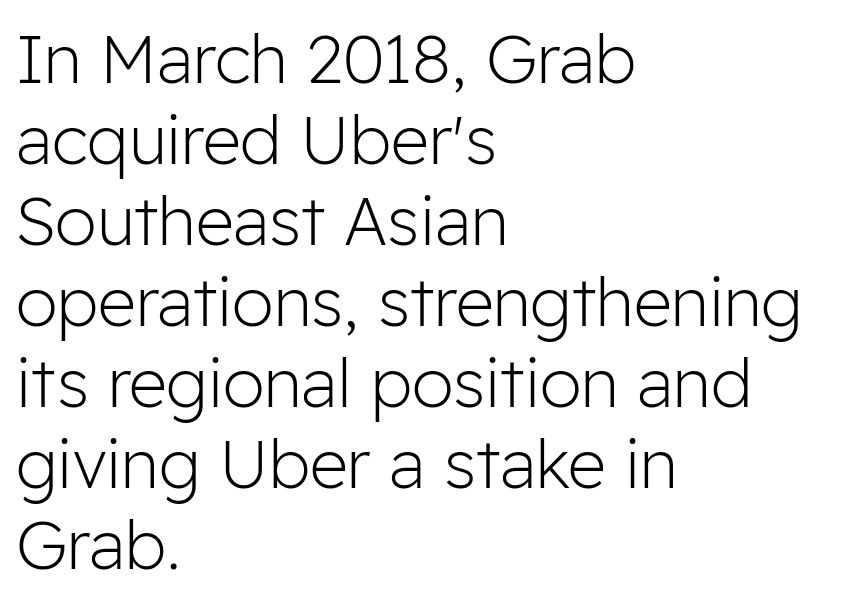
Q: Is the text bold? A: No.
Q: Is the text italic (slanted)? A: No, it is upright.
Q: Is the typeface a serif or a sans-serif typeface? A: Sans-serif.
Q: Is the text underlined? A: No.
Q: How is the paragraph aligned? A: Left-aligned.
Q: Is the spacing between letters normal or unusually wide? A: Normal.
Q: Width (condensed, normal, or wide)? A: Normal.
Q: Stroke contrast? A: Low.
Q: x-height? A: Medium.
Q: Monospaced? A: No.
